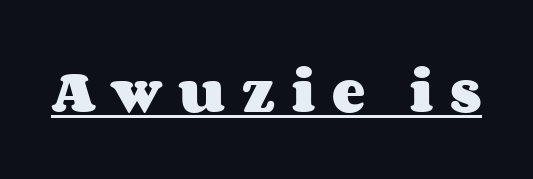
The rendering uses natural spacing where letterforms have individual widths. As a designer I'd log this as weight 700, bold. Every stem runs plumb, perpendicular to the baseline. Honestly, the underline is the first thing you notice here.
